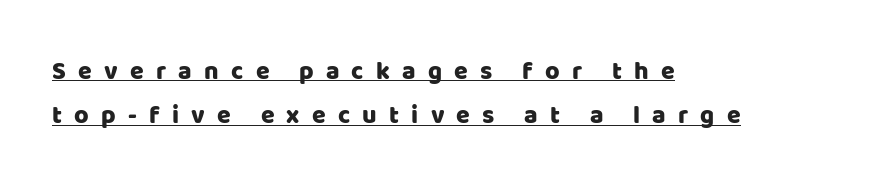
{"italic": "no", "underline": "yes", "align": "left", "line_spacing_ratio": 1.77, "letter_spacing": "wide", "letter_spacing_em": 0.49, "glyph_px": 25}
